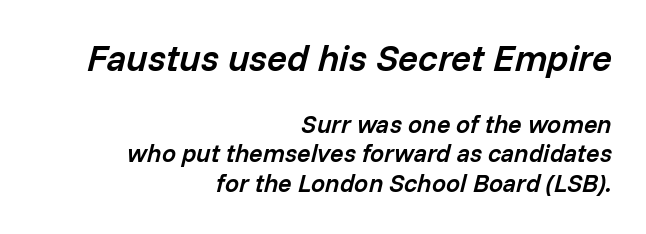
Q: Is the text bold? A: Semi-bold.
Q: Is the text italic (slanted)? A: Yes, it leans right by about 14 degrees.
Q: Is the text underlined? A: No.
Q: How is the paragraph aligned? A: Right-aligned.
Q: Is the spacing between letters normal or unusually wide? A: Normal.
Q: Which block of text is set in a larger size, the first (top) or the second (bottom)? A: The first (top) one.
Q: Width (condensed, normal, or wide)? A: Normal.
Q: Stroke contrast? A: Low.
Q: x-height? A: Medium.
Q: Monospaced? A: No.
